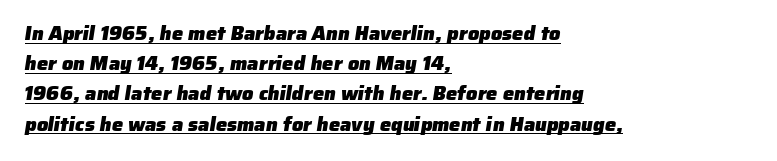
The image shows 20 px bold type; set left-aligned, normal line spacing (1.51x), normal letter spacing, underlined.
